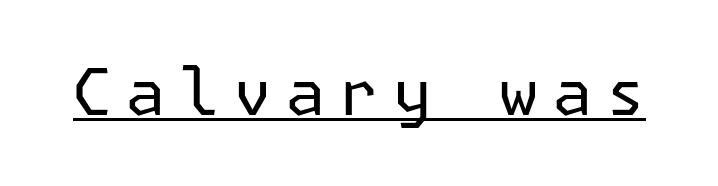
Q: Is the text bold? A: No.
Q: Is the text italic (slanted)? A: No, it is upright.
Q: Is the typeface a serif or a sans-serif typeface? A: Sans-serif.
Q: Is the text underlined? A: Yes.
Q: Is the spacing between letters normal or unusually wide? A: Unusually wide.
Q: Width (condensed, normal, or wide)? A: Normal.
Q: Stroke contrast? A: Low.
Q: x-height? A: Medium.
